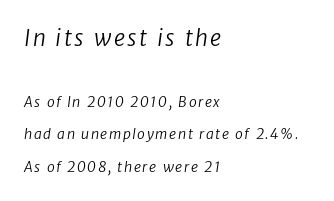
{"bold": "no", "underline": "no", "align": "left", "line_spacing": "loose", "line_spacing_ratio": 2.33, "larger_block": "first", "size_ratio": 1.57, "glyph_px": 22}
